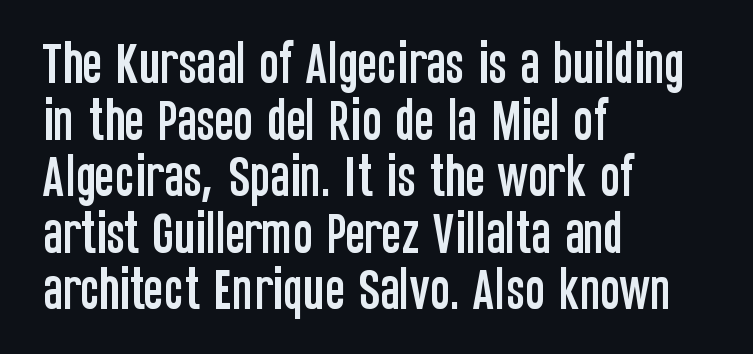
Q: Is the text italic (slanted)? A: No, it is upright.
Q: Is the typeface a serif or a sans-serif typeface? A: Sans-serif.
Q: Is the text underlined? A: No.
Q: How is the paragraph aligned? A: Left-aligned.
Q: Is the spacing between letters normal or unusually wide? A: Normal.
Q: Width (condensed, normal, or wide)? A: Condensed.
Q: Stroke contrast? A: Low.
Q: x-height? A: Large.
Q: Monospaced? A: No.
